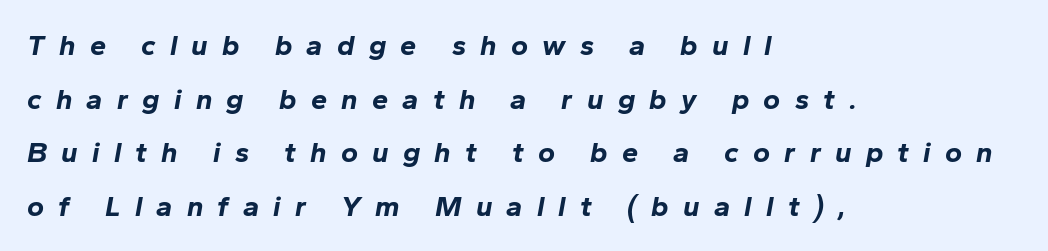
Is this a fixed-width face? No — the glyphs have proportional, varying widths. Designer's note — italics engaged. Compared with a centered layout, this one pins lines to the left instead. The horizontal fit of the characters is loose and conspicuously gappy. Anything drawn beneath the words? Only blank space.
